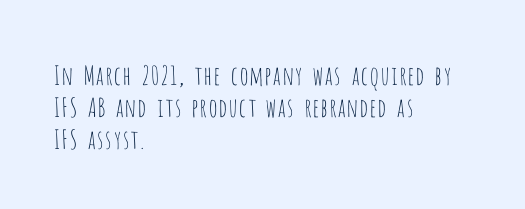
The passage shown is not underscored anywhere. Words appear dense and cohesive because spacing is normal. Alignment: flush left. Unlike italic type, these characters show no tilt at all.
